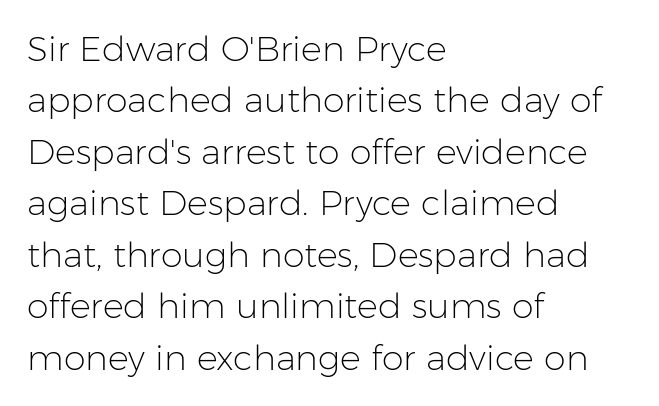
{"serif": "no", "italic": "no", "bold": "no", "weight": "light", "width": "normal", "stroke_contrast": "low", "x_height": "medium", "monospaced": "no", "underline": "no", "align": "left", "line_spacing": "normal", "line_spacing_ratio": 1.47, "letter_spacing": "normal", "letter_spacing_em": 0.0, "glyph_px": 35}
